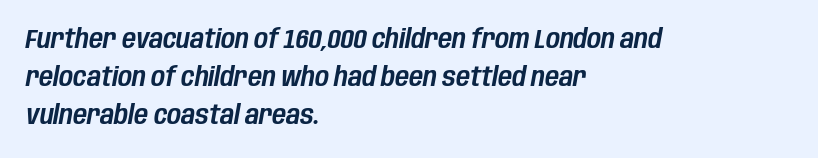
Quick note: underline off. Where is the straight margin? On the left. The rows are spaced the way most documents space them. Glyph-to-glyph distance matches everyday printed text. A typesetter would mark this as italic.
